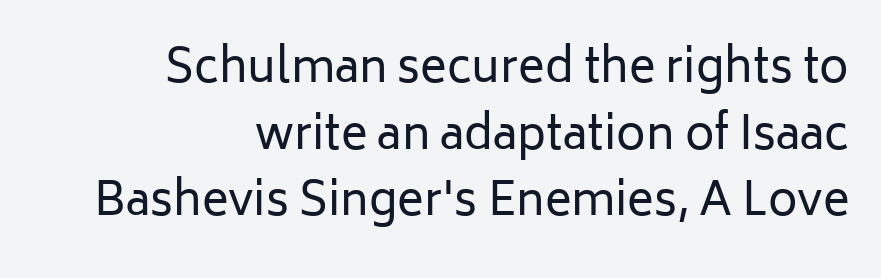
Q: Is the text bold? A: No.
Q: Is the text italic (slanted)? A: No, it is upright.
Q: Is the typeface a serif or a sans-serif typeface? A: Sans-serif.
Q: Is the text underlined? A: No.
Q: How is the paragraph aligned? A: Right-aligned.
Q: Is the spacing between letters normal or unusually wide? A: Normal.
Q: Is the spacing between lines tight, normal or loose? A: Normal.
Q: Width (condensed, normal, or wide)? A: Normal.
Q: Stroke contrast? A: Low.
Q: x-height? A: Medium.
Q: Monospaced? A: No.
